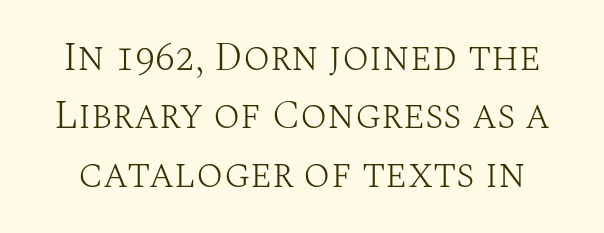
The image shows 40 px light serif type, upright; set normal line spacing (1.46x), normal letter spacing, not underlined; medium stroke contrast and a large x-height.
